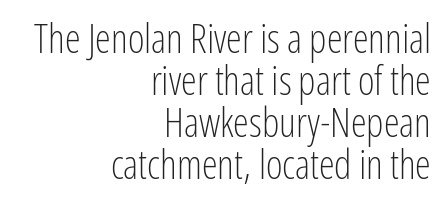
The image shows 40 px light, condensed sans-serif type, upright; set right-aligned, tight line spacing (1.05x), normal letter spacing, not underlined; low stroke contrast and a medium x-height.
